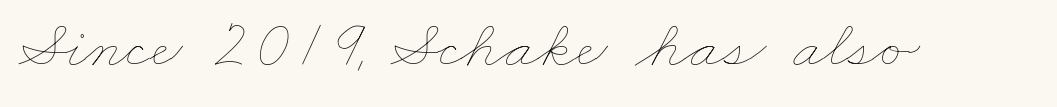
{"bold": "no", "weight": "thin", "width": "wide", "stroke_contrast": "low", "x_height": "small", "monospaced": "no", "underline": "no", "letter_spacing": "normal", "letter_spacing_em": 0.0, "glyph_px": 68}
